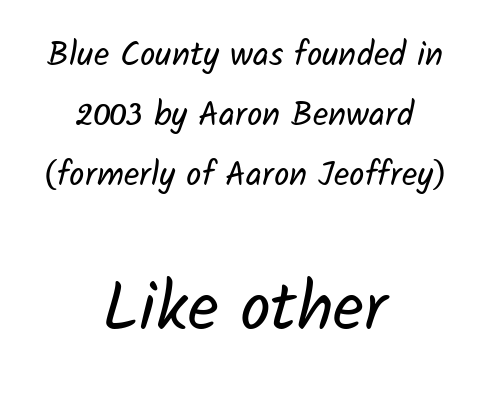
Q: Is the text bold? A: No.
Q: Is the typeface a serif or a sans-serif typeface? A: Sans-serif.
Q: Is the text underlined? A: No.
Q: How is the paragraph aligned? A: Centered.
Q: Is the spacing between letters normal or unusually wide? A: Normal.
Q: Which block of text is set in a larger size, the first (top) or the second (bottom)? A: The second (bottom) one.
Q: Width (condensed, normal, or wide)? A: Normal.
Q: Stroke contrast? A: Low.
Q: x-height? A: Medium.
Q: Monospaced? A: No.
